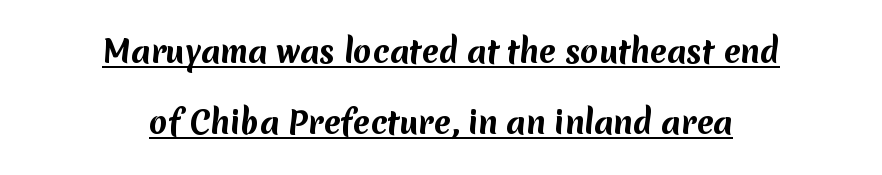
Q: Is the text bold? A: Yes.
Q: Is the typeface a serif or a sans-serif typeface? A: Sans-serif.
Q: Is the text underlined? A: Yes.
Q: How is the paragraph aligned? A: Centered.
Q: Is the spacing between letters normal or unusually wide? A: Normal.
Q: Is the spacing between lines tight, normal or loose? A: Loose.
Q: Width (condensed, normal, or wide)? A: Normal.
Q: Stroke contrast? A: Medium.
Q: x-height? A: Medium.
Q: Monospaced? A: No.
